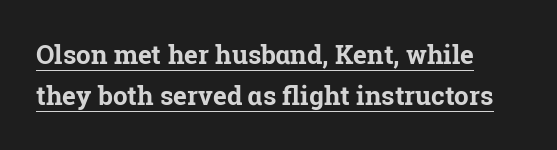
The vertical gap from one line to the next is medium. The gaps between neighbouring characters are ordinary and unremarkable. Italic: no, the glyphs are upright roman. Emphasis is given by a line drawn under the lettering. Weight: bold.
